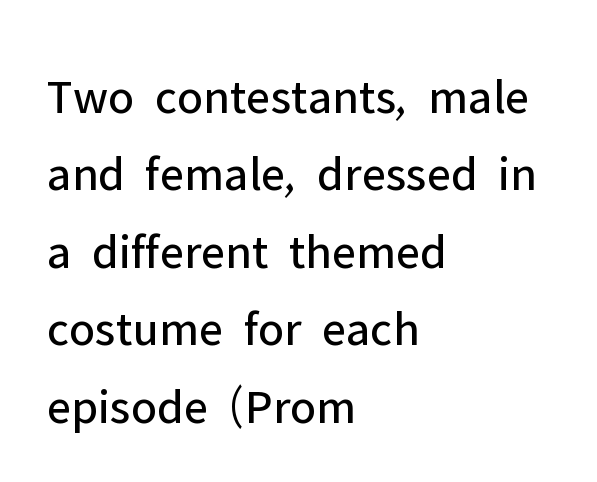
Q: Is the text bold? A: No.
Q: Is the text italic (slanted)? A: No, it is upright.
Q: Is the typeface a serif or a sans-serif typeface? A: Sans-serif.
Q: Is the text underlined? A: No.
Q: How is the paragraph aligned? A: Left-aligned.
Q: Is the spacing between letters normal or unusually wide? A: Normal.
Q: Is the spacing between lines tight, normal or loose? A: Normal.
Q: Width (condensed, normal, or wide)? A: Normal.
Q: Stroke contrast? A: Low.
Q: x-height? A: Medium.
Q: Monospaced? A: No.
